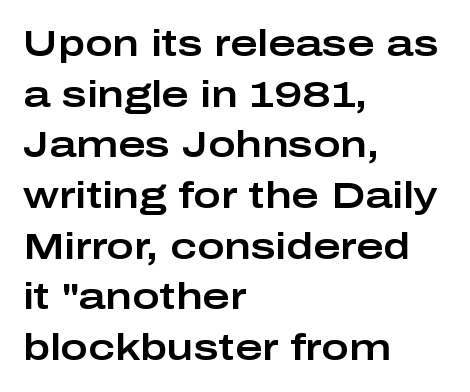
{"serif": "no", "italic": "no", "width": "wide", "stroke_contrast": "low", "x_height": "medium", "monospaced": "no", "underline": "no", "align": "left", "line_spacing": "normal", "line_spacing_ratio": 1.37, "letter_spacing": "normal", "letter_spacing_em": 0.0, "glyph_px": 37}
